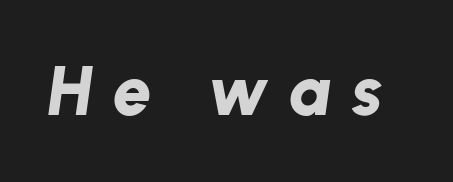
Q: Is the text bold? A: Yes.
Q: Is the text italic (slanted)? A: Yes, it leans right by about 8 degrees.
Q: Is the text underlined? A: No.
Q: Is the spacing between letters normal or unusually wide? A: Unusually wide.
Q: Width (condensed, normal, or wide)? A: Normal.
Q: Stroke contrast? A: Low.
Q: x-height? A: Medium.
Q: Monospaced? A: No.
